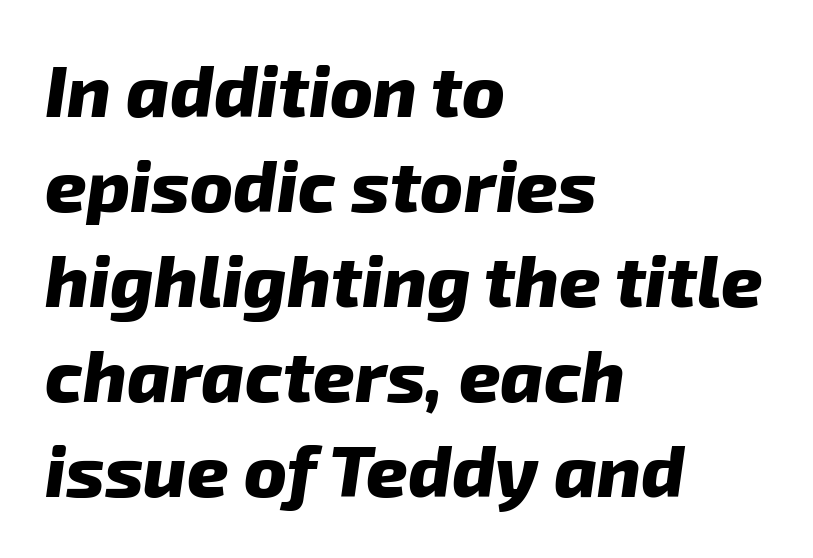
{"italic": "yes", "lean": "right", "slant_degrees": 8, "bold": "yes", "weight": "heavy", "width": "normal", "stroke_contrast": "low", "x_height": "medium", "monospaced": "no", "underline": "no", "align": "left", "line_spacing": "normal", "line_spacing_ratio": 1.32, "letter_spacing": "normal", "letter_spacing_em": 0.0, "glyph_px": 72}
